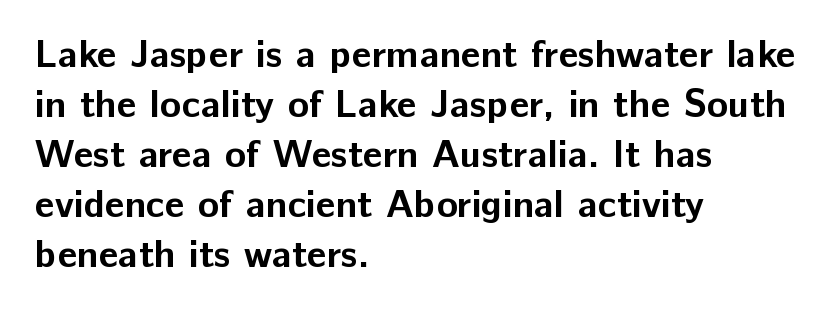
The image shows 39 px bold sans-serif type, upright; set left-aligned, normal line spacing (1.28x), normal letter spacing, not underlined; low stroke contrast and a medium x-height.
